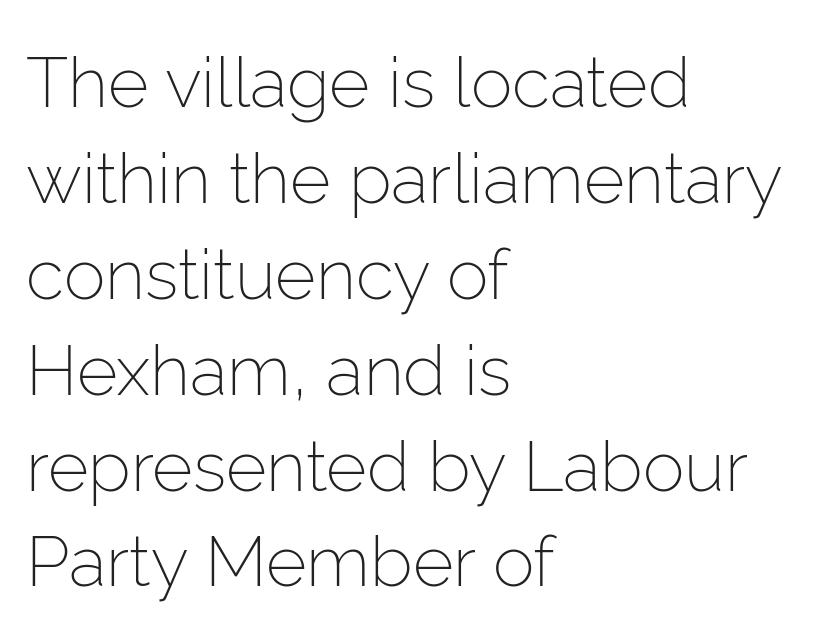
Think of a printed novel: that variable character pitch is what you see here. Leading matches the norm, producing a regular column. Descenders are the only things crossing below the line. The setting favours the left margin, as ordinary paragraphs usually do. Notice how the stems are strictly vertical — no italics here. Check where the strokes stop: nothing finishes them off — pure sans.
